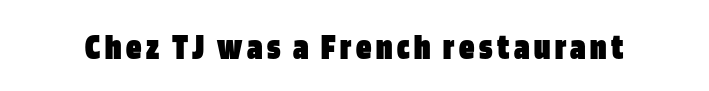
Q: Is the text bold? A: Yes.
Q: Is the text italic (slanted)? A: No, it is upright.
Q: Is the typeface a serif or a sans-serif typeface? A: Sans-serif.
Q: Is the text underlined? A: No.
Q: Width (condensed, normal, or wide)? A: Condensed.
Q: Stroke contrast? A: Low.
Q: x-height? A: Large.
Q: Monospaced? A: No.
